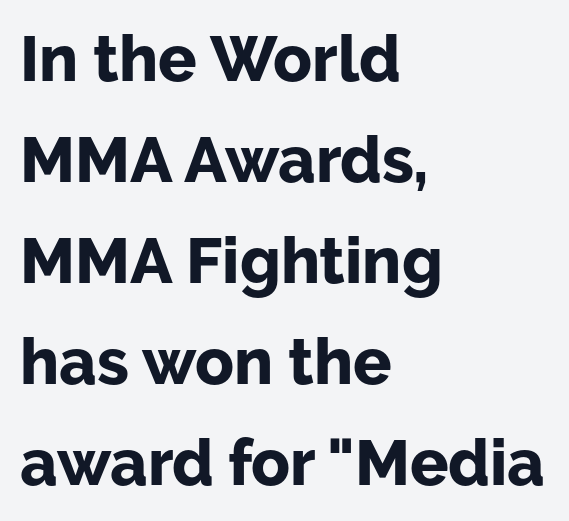
{"serif": "no", "italic": "no", "bold": "yes", "weight": "bold", "width": "normal", "stroke_contrast": "low", "x_height": "medium", "monospaced": "no", "underline": "no", "align": "left", "line_spacing": "normal", "line_spacing_ratio": 1.58, "letter_spacing": "normal", "letter_spacing_em": 0.0, "glyph_px": 64}
